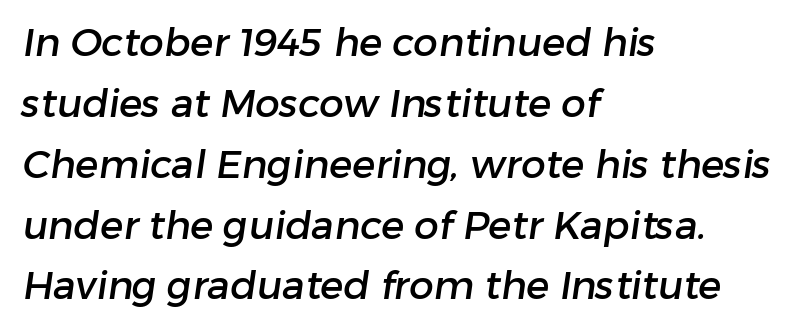
Q: Is the typeface a serif or a sans-serif typeface? A: Sans-serif.
Q: Is the text underlined? A: No.
Q: How is the paragraph aligned? A: Left-aligned.
Q: Is the spacing between letters normal or unusually wide? A: Normal.
Q: Is the spacing between lines tight, normal or loose? A: Normal.
Q: Width (condensed, normal, or wide)? A: Normal.
Q: Stroke contrast? A: Low.
Q: x-height? A: Medium.
Q: Monospaced? A: No.
